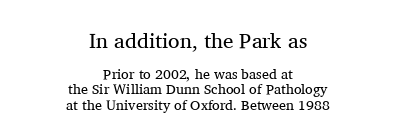
Leading: reduced. Ascenders rise straight up at ninety degrees. Which chunk is bigger? The first one — the top block dwarfs the bottom. Vertical stems look standard width or narrower in stroke. Does extra space separate the letters? No, they use regular spacing. Alignment: centered.
